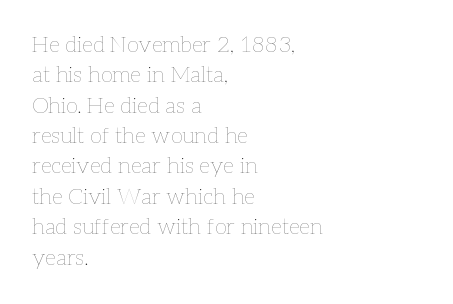
The image shows 22 px text type, upright; set left-aligned, normal line spacing (1.38x), normal letter spacing, not underlined.
